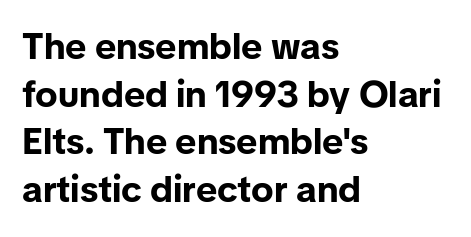
{"serif": "no", "italic": "no", "bold": "yes", "weight": "bold", "width": "normal", "stroke_contrast": "low", "x_height": "medium", "monospaced": "no", "underline": "no", "align": "left", "line_spacing": "normal", "line_spacing_ratio": 1.29, "letter_spacing": "normal", "letter_spacing_em": 0.0, "glyph_px": 37}
